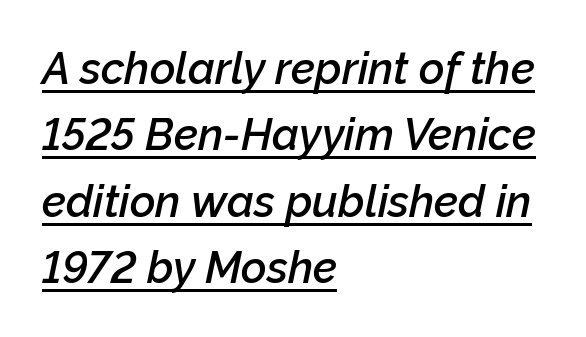
Q: Is the text bold? A: Semi-bold.
Q: Is the text italic (slanted)? A: Yes, it leans right by about 12 degrees.
Q: Is the text underlined? A: Yes.
Q: How is the paragraph aligned? A: Left-aligned.
Q: Is the spacing between letters normal or unusually wide? A: Normal.
Q: Is the spacing between lines tight, normal or loose? A: Normal.
Q: Width (condensed, normal, or wide)? A: Normal.
Q: Stroke contrast? A: Low.
Q: x-height? A: Medium.
Q: Monospaced? A: No.
